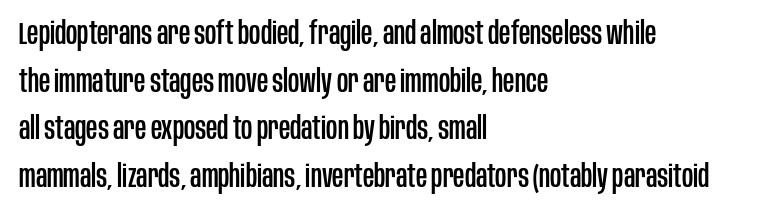
Check under the words: just untouched page. Visually the block forms a straight wall on the left and a jagged coastline on the right. The passage shown is typed in a proportional face where columns would drift. The vertical gap from one line to the next is medium. Nobody touched the tracking dial on this one.
